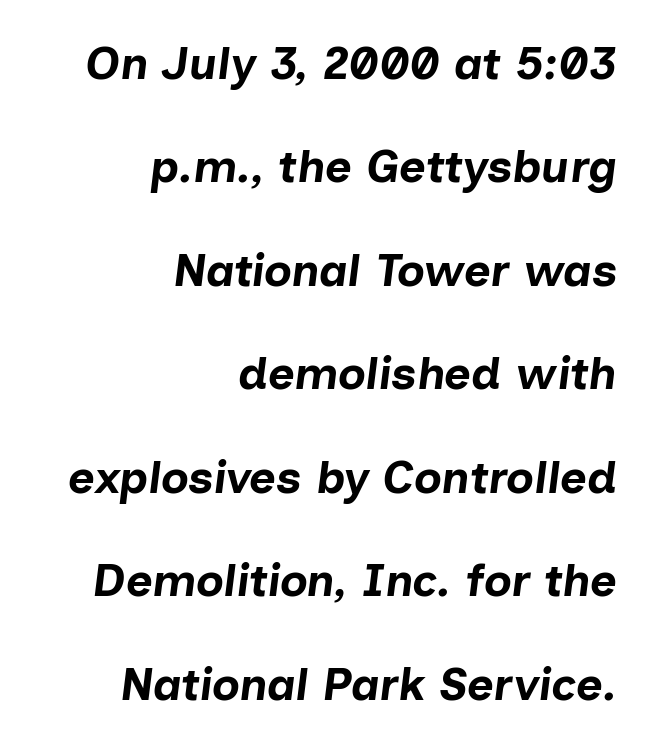
The image shows 46 px bold type, italic (leaning right); set right-aligned, loose line spacing (2.25x), normal letter spacing, not underlined; low stroke contrast and a medium x-height.
